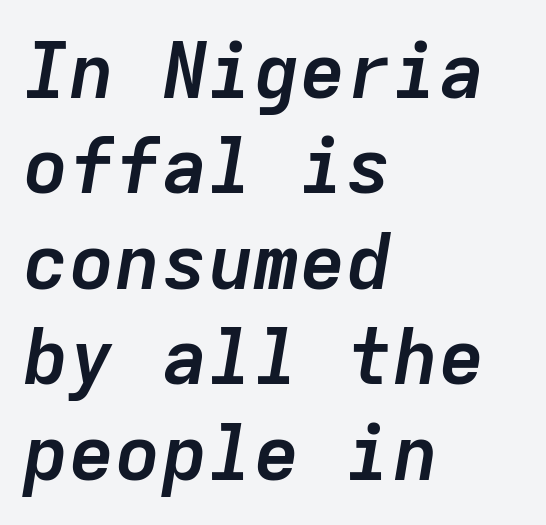
{"italic": "yes", "lean": "right", "slant_degrees": 9, "bold": "yes", "weight": "semibold", "width": "normal", "stroke_contrast": "low", "x_height": "medium", "monospaced": "yes", "underline": "no", "align": "left", "line_spacing_ratio": 1.24, "letter_spacing": "normal", "letter_spacing_em": 0.0, "glyph_px": 77}
